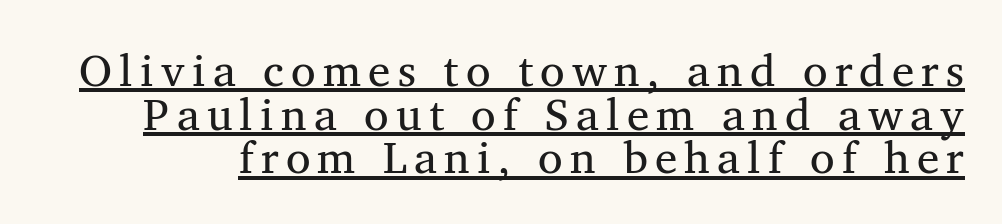
Character widths vary here, with narrow letters taking less room than wide ones. Summary of vertical rhythm: compact, with narrow interline spacing. Check where the strokes stop: tiny serifs finish them off. Descenders here cross a horizontal rule under the line.
